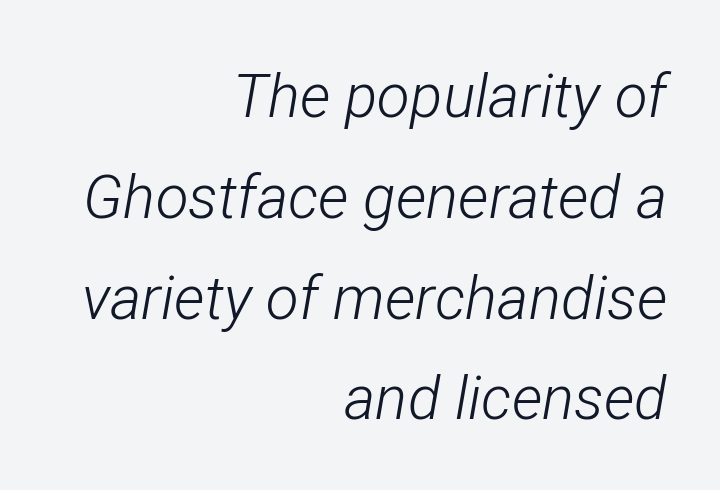
Check under the words: just untouched page. Slanted lettering throughout. Character widths vary here, with narrow letters taking less room than wide ones. Bold? No — there's no thickening of the strokes. Line ends are locked; line starts wander.
